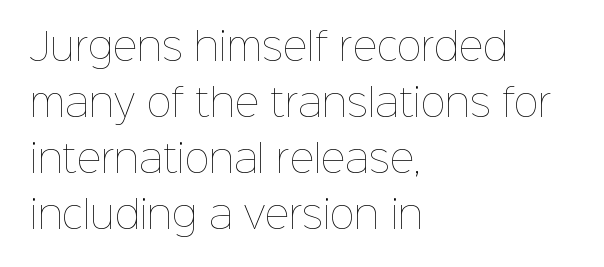
The image shows 38 px thin type, upright; set left-aligned, normal line spacing (1.47x), normal letter spacing, not underlined; low stroke contrast and a medium x-height.
